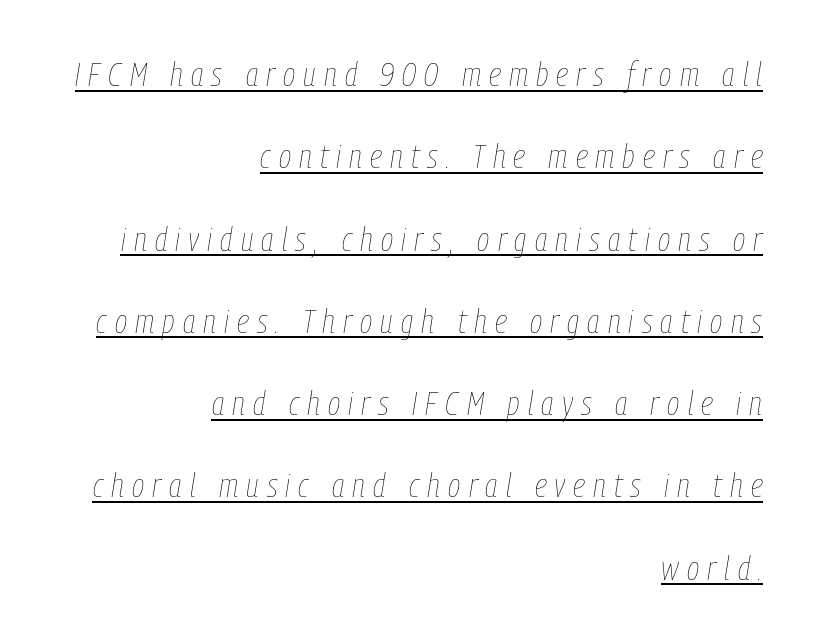
Q: Is the text bold? A: No.
Q: Is the text italic (slanted)? A: Yes, it leans right by about 9 degrees.
Q: Is the text underlined? A: Yes.
Q: How is the paragraph aligned? A: Right-aligned.
Q: Is the spacing between letters normal or unusually wide? A: Unusually wide.
Q: Is the spacing between lines tight, normal or loose? A: Loose.
Q: Width (condensed, normal, or wide)? A: Condensed.
Q: Stroke contrast? A: Low.
Q: x-height? A: Medium.
Q: Monospaced? A: No.
